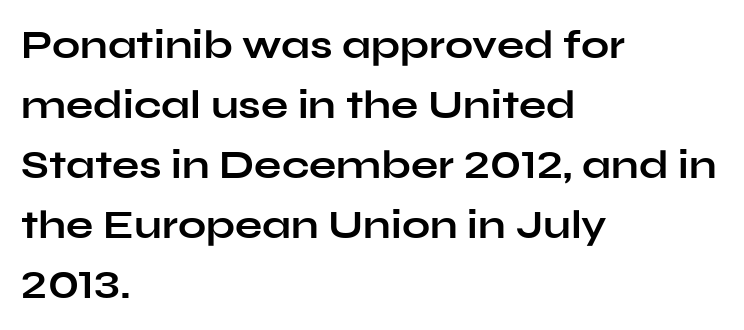
Q: Is the text bold? A: Yes.
Q: Is the text italic (slanted)? A: No, it is upright.
Q: Is the typeface a serif or a sans-serif typeface? A: Sans-serif.
Q: Is the text underlined? A: No.
Q: How is the paragraph aligned? A: Left-aligned.
Q: Is the spacing between letters normal or unusually wide? A: Normal.
Q: Is the spacing between lines tight, normal or loose? A: Normal.
Q: Width (condensed, normal, or wide)? A: Wide.
Q: Stroke contrast? A: Low.
Q: x-height? A: Medium.
Q: Monospaced? A: No.
